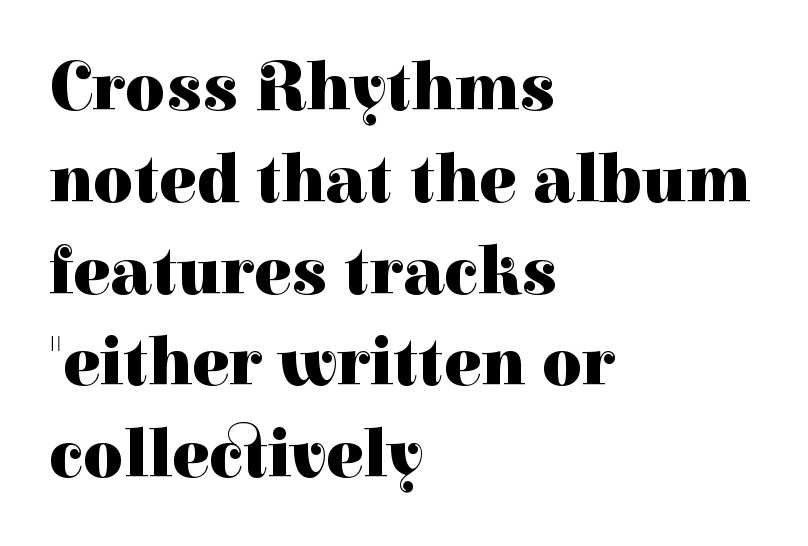
{"serif": "yes", "italic": "no", "bold": "yes", "weight": "heavy", "width": "normal", "stroke_contrast": "high", "x_height": "medium", "monospaced": "no", "underline": "no", "align": "left", "line_spacing": "normal", "line_spacing_ratio": 1.33, "letter_spacing": "normal", "letter_spacing_em": 0.0, "glyph_px": 69}
